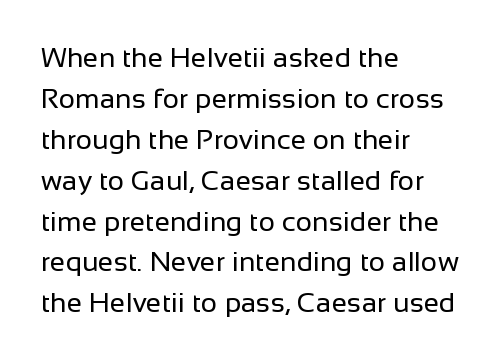
The image shows 28 px regular-weight sans-serif type, upright; set left-aligned, normal line spacing (1.46x), normal letter spacing, not underlined; low stroke contrast and a medium x-height.
